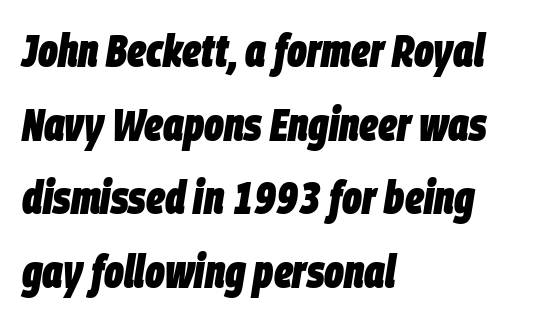
The image shows 46 px heavy, condensed type, italic (leaning right); set left-aligned, normal line spacing (1.6x), normal letter spacing, not underlined; low stroke contrast and a large x-height.
